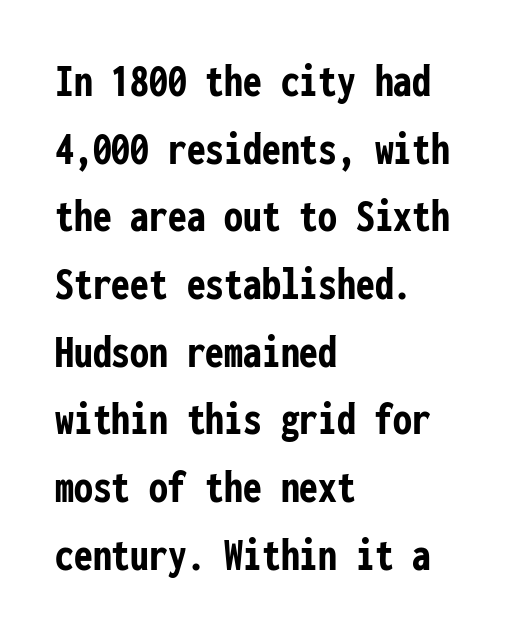
{"serif": "no", "italic": "no", "bold": "yes", "weight": "semibold", "width": "condensed", "stroke_contrast": "low", "x_height": "medium", "monospaced": "yes", "underline": "no", "align": "left", "line_spacing": "normal", "line_spacing_ratio": 1.44, "letter_spacing": "normal", "letter_spacing_em": 0.0, "glyph_px": 47}
